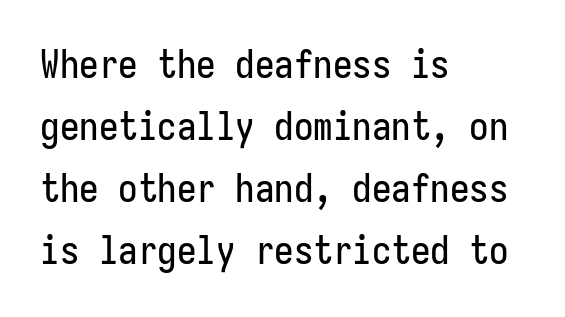
Q: Is the text italic (slanted)? A: No, it is upright.
Q: Is the typeface a serif or a sans-serif typeface? A: Sans-serif.
Q: Is the text underlined? A: No.
Q: How is the paragraph aligned? A: Left-aligned.
Q: Is the spacing between letters normal or unusually wide? A: Normal.
Q: Is the spacing between lines tight, normal or loose? A: Normal.
Q: Width (condensed, normal, or wide)? A: Condensed.
Q: Stroke contrast? A: Low.
Q: x-height? A: Medium.
